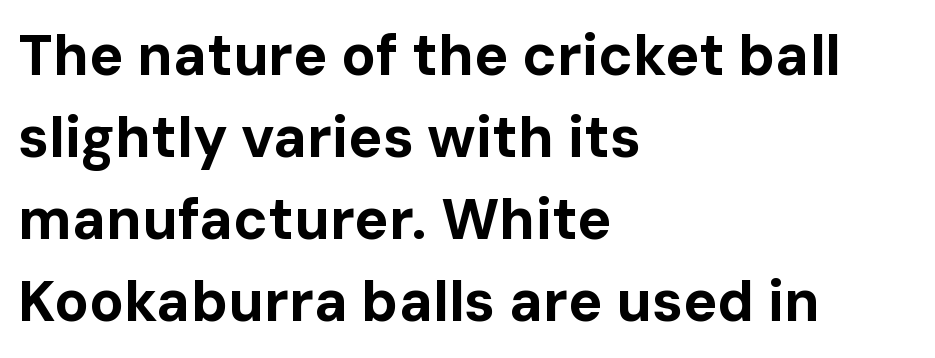
Q: Is the text bold? A: Yes.
Q: Is the text italic (slanted)? A: No, it is upright.
Q: Is the typeface a serif or a sans-serif typeface? A: Sans-serif.
Q: Is the text underlined? A: No.
Q: How is the paragraph aligned? A: Left-aligned.
Q: Is the spacing between letters normal or unusually wide? A: Normal.
Q: Is the spacing between lines tight, normal or loose? A: Normal.
Q: Width (condensed, normal, or wide)? A: Normal.
Q: Stroke contrast? A: Low.
Q: x-height? A: Medium.
Q: Monospaced? A: No.
